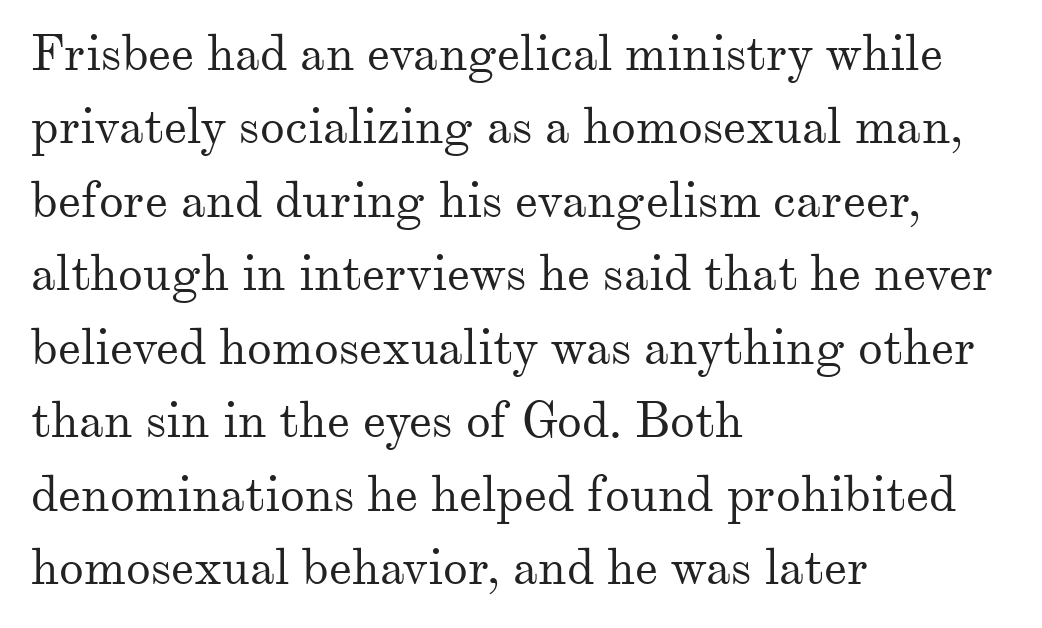
Spacing between characters is what you'd get straight out of the box. This sample keeps an unexceptional amount of space between lines. When letters stand straight like this, we call the style roman or upright. Check the space under the baseline: it is left empty. A typesetter would call this proportional, since set widths differ per character.
